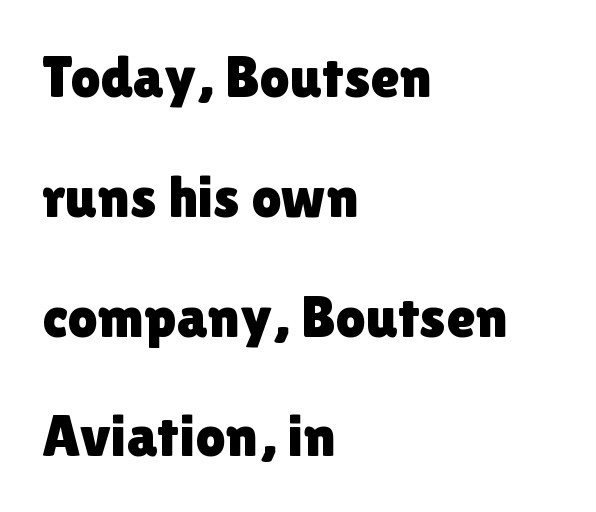
Varying glyph widths throughout — classic text-font behaviour. Each row of text sits above clean, open space. Between one letter and the next there's only the usual sliver of space. This rendering employs a face without finishing strokes, i.e., a sans-serif.
